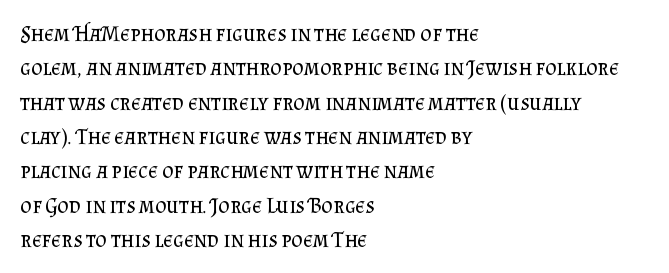
The specimen reads as upright at a glance. Is the stroke heavy? The answer is a plain regular-or-lighter. Clear beneath every line of the passage. Notice how descenders clear the ascenders below comfortably — that's standard leading.
